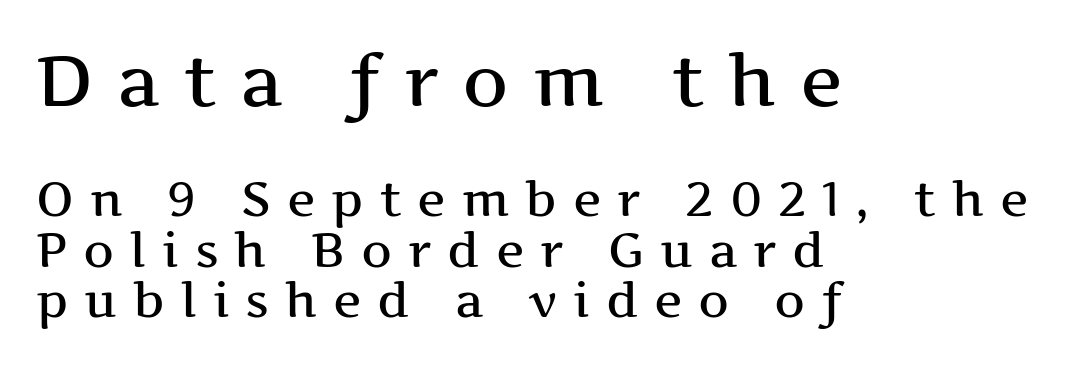
{"serif": "yes", "italic": "no", "width": "wide", "stroke_contrast": "medium", "x_height": "medium", "monospaced": "no", "underline": "no", "align": "left", "line_spacing": "tight", "line_spacing_ratio": 1.05, "letter_spacing": "wide", "letter_spacing_em": 0.33, "larger_block": "first", "size_ratio": 1.5, "glyph_px": 72}
